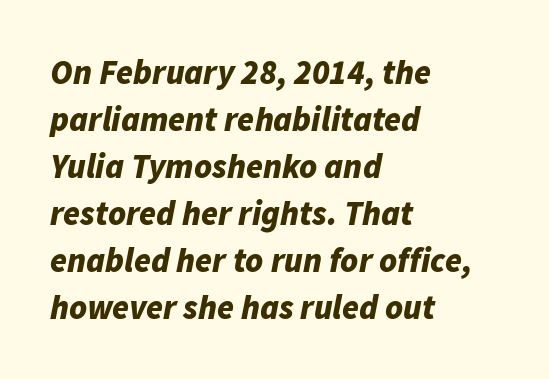
The image shows 34 px bold type, italic (leaning right); set left-aligned, normal line spacing (1.38x), normal letter spacing, not underlined; low stroke contrast and a medium x-height.
